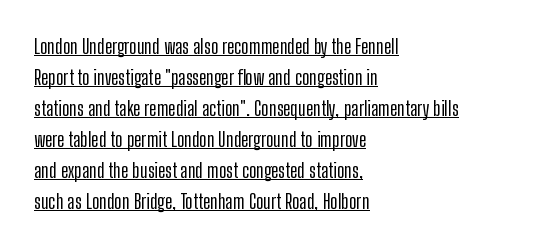
You can tell it's not italic because the verticals are truly vertical. Rows of type keep a routine distance in the vertical direction. The words here are underlined. This rendering uses left alignment, leaving the right contour irregular.
